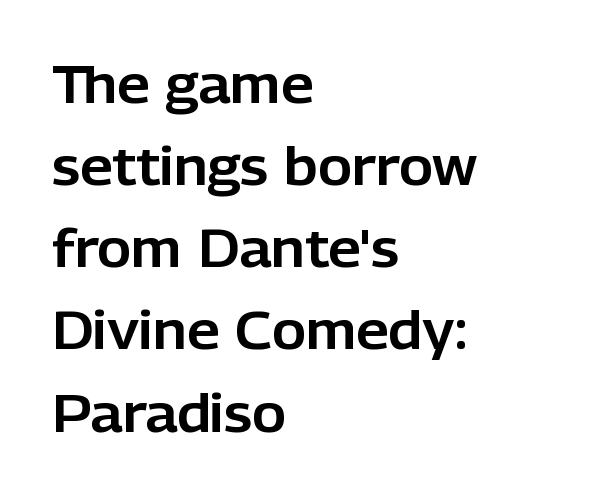
The font family rendered here belongs to the sans-serif group. Looks like regular typesetting: each glyph gets only the width it needs. The typesetter chose a ragged-right arrangement here. Leading matches the norm, producing a regular column. How are the letters spaced? Ordinarily, with no added tracking. Ascenders rise straight up at ninety degrees.
